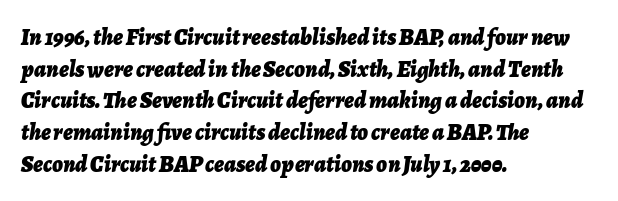
{"italic": "yes", "lean": "right", "slant_degrees": 7, "bold": "yes", "underline": "no", "align": "left", "line_spacing": "normal", "line_spacing_ratio": 1.38, "letter_spacing": "normal", "letter_spacing_em": 0.0, "glyph_px": 23}
